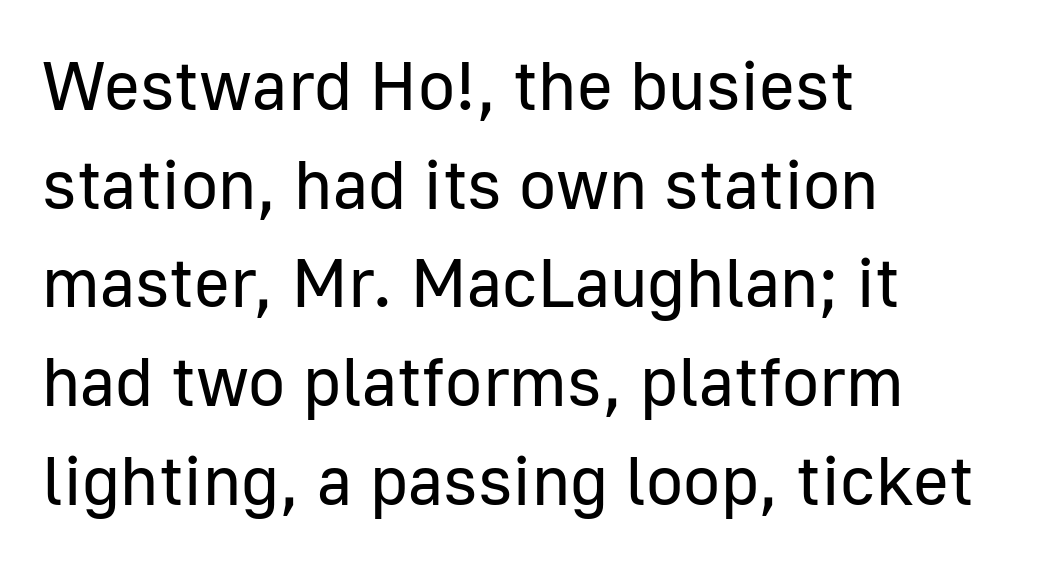
Vertically, the passage feels balanced, rows spaced as you'd expect. This sample has the flowing, uneven cadence of proportional lettering. Heaviness? Minimal to ordinary, like unemphasized prose. A sans-serif font was chosen for this passage. All the whitespace from short lines collects on the right.
